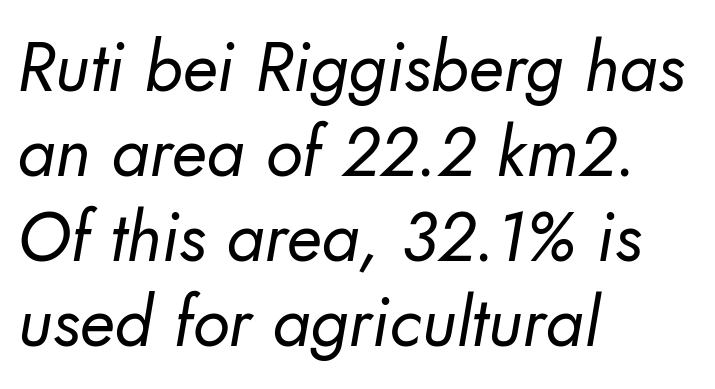
Q: Is the text bold? A: No.
Q: Is the typeface a serif or a sans-serif typeface? A: Sans-serif.
Q: Is the text underlined? A: No.
Q: How is the paragraph aligned? A: Left-aligned.
Q: Is the spacing between letters normal or unusually wide? A: Normal.
Q: Width (condensed, normal, or wide)? A: Normal.
Q: Stroke contrast? A: Low.
Q: x-height? A: Small.
Q: Monospaced? A: No.
